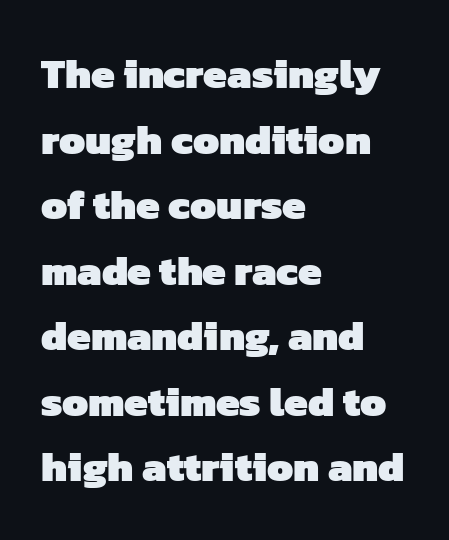
{"serif": "no", "bold": "yes", "weight": "heavy", "width": "normal", "stroke_contrast": "low", "x_height": "medium", "monospaced": "no", "underline": "no", "align": "left", "line_spacing": "normal", "line_spacing_ratio": 1.56, "letter_spacing": "normal", "letter_spacing_em": 0.0, "glyph_px": 42}
